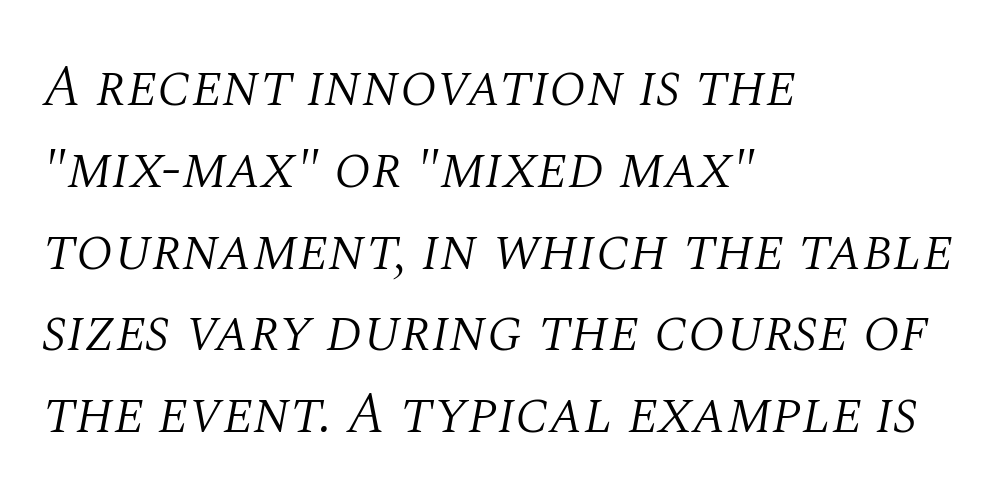
Italic: yes, the glyphs are oblique. A typesetter would call this proportional, since set widths differ per character. The typeface has the unassuming heft of standard copy or less. Spacing between characters is what you'd get straight out of the box. These lines stack with their left ends in a neat column.
